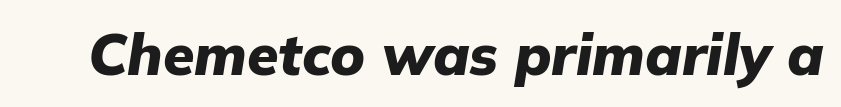
Q: Is the text bold? A: Yes.
Q: Is the text italic (slanted)? A: Yes, it leans right by about 9 degrees.
Q: Is the text underlined? A: No.
Q: Is the spacing between letters normal or unusually wide? A: Normal.
Q: Width (condensed, normal, or wide)? A: Normal.
Q: Stroke contrast? A: Low.
Q: x-height? A: Medium.
Q: Monospaced? A: No.
